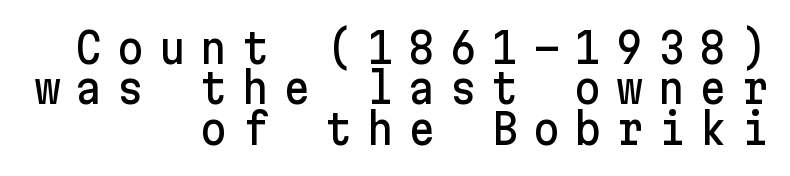
The image shows 42 px sans-serif type, upright; set right-aligned, tight line spacing (0.96x), unusually wide letter spacing (+0.34 em), not underlined; low stroke contrast and a medium x-height.
